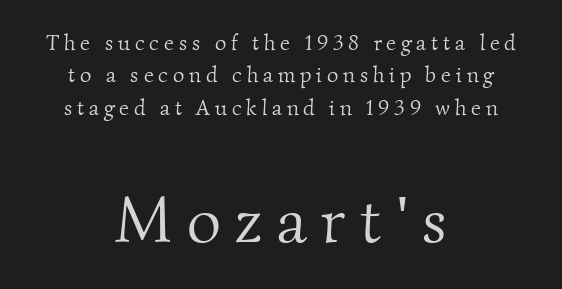
The image shows 66 px light serif type; set centered, normal line spacing (1.47x), unusually wide letter spacing (+0.22 em), not underlined; the second (bottom) block is 3.0x larger; medium stroke contrast and a small x-height.
